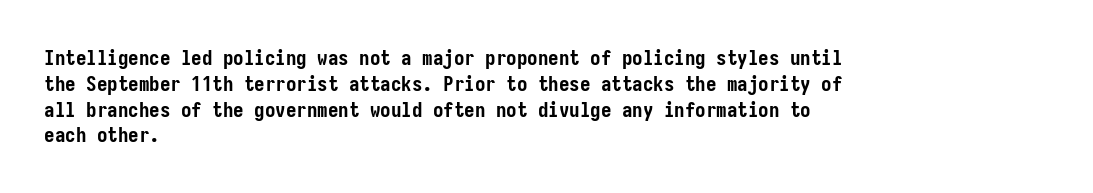
The letters stand upright; this is a roman face. Every row of glyphs begins at an identical x-position on the left. Between one letter and the next there's only the usual sliver of space. Caption: bold face, heavy strokes.
